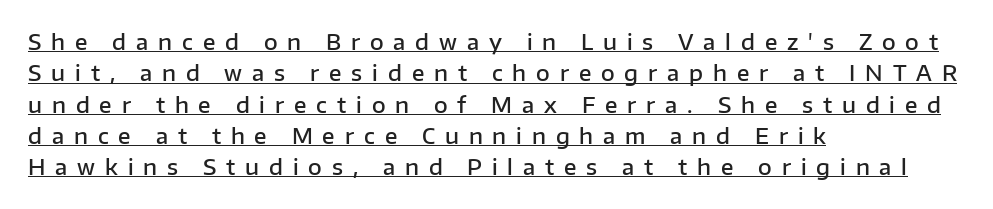
These lines stack with their left ends in a neat column. In designer terms, the underline attribute is active on this setting. The tracking reads as deliberately expanded to a designer's eye. Is there much room between lines? A standard amount, neither cramped nor airy.
